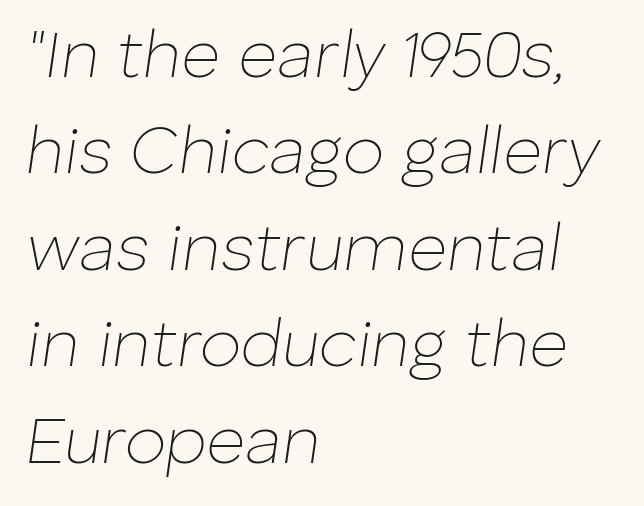
Here the designer chose a conventional face with non-uniform glyph widths. Leftover space on each line is placed entirely after the last word. Nobody touched the tracking dial on this one. Tall strokes in this sample are angled rather than plumb. Underline: absent. No heavy texture on the line: the type isn't bold.
